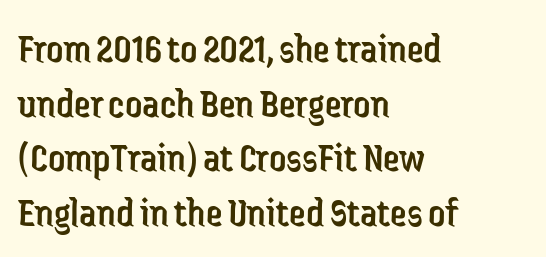
Unlike italic type, these characters show no tilt at all. Bare-footed words on every line. The face used here is rendered with its standard letterfit. Compared with a centered layout, this one pins lines to the left instead.
